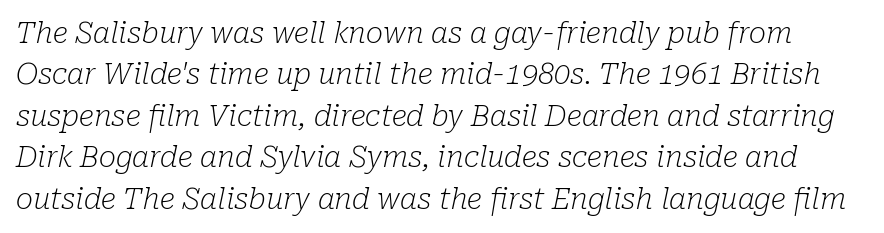
{"serif": "yes", "italic": "yes", "lean": "right", "slant_degrees": 10, "bold": "no", "weight": "light", "width": "normal", "stroke_contrast": "low", "x_height": "medium", "monospaced": "no", "underline": "no", "line_spacing": "normal", "line_spacing_ratio": 1.43, "letter_spacing": "normal", "letter_spacing_em": 0.0, "glyph_px": 29}
